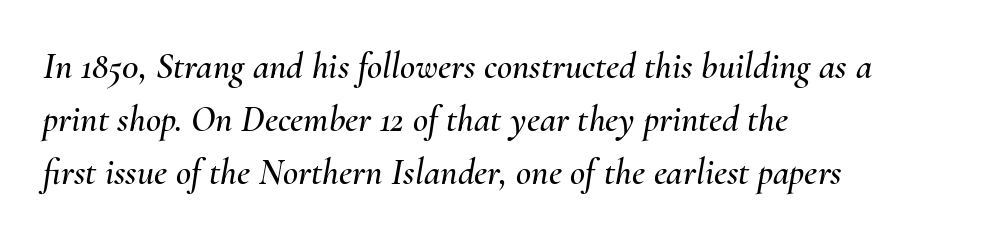
Nobody drew a line under any word here. The specimen reads as italic at a glance. These lines sit exactly where default settings would place them. Looks like regular typesetting: each glyph gets only the width it needs.
